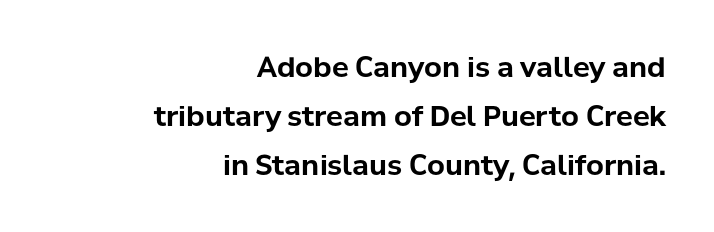
{"serif": "no", "italic": "no", "bold": "yes", "weight": "bold", "width": "normal", "stroke_contrast": "low", "x_height": "medium", "monospaced": "no", "underline": "no", "align": "right", "line_spacing_ratio": 1.75, "letter_spacing": "normal", "letter_spacing_em": 0.0, "glyph_px": 28}
